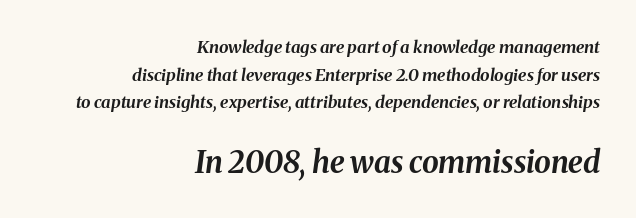
Q: Is the text bold? A: Yes.
Q: Is the text italic (slanted)? A: Yes, it leans right by about 8 degrees.
Q: Is the text underlined? A: No.
Q: How is the paragraph aligned? A: Right-aligned.
Q: Is the spacing between letters normal or unusually wide? A: Normal.
Q: Is the spacing between lines tight, normal or loose? A: Normal.
Q: Which block of text is set in a larger size, the first (top) or the second (bottom)? A: The second (bottom) one.
Q: Width (condensed, normal, or wide)? A: Normal.
Q: Stroke contrast? A: Medium.
Q: x-height? A: Medium.
Q: Monospaced? A: No.
